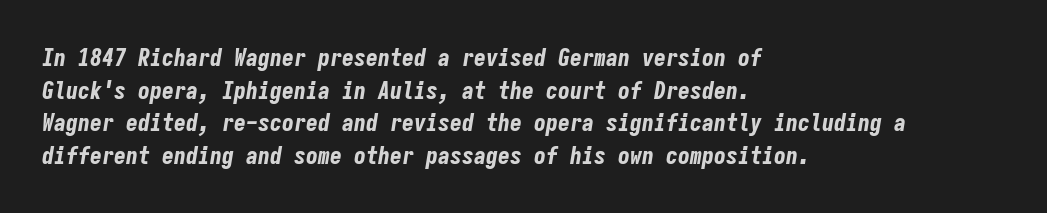
The image shows 24 px bold type, italic (leaning right); set left-aligned, normal line spacing (1.36x), normal letter spacing, not underlined.
